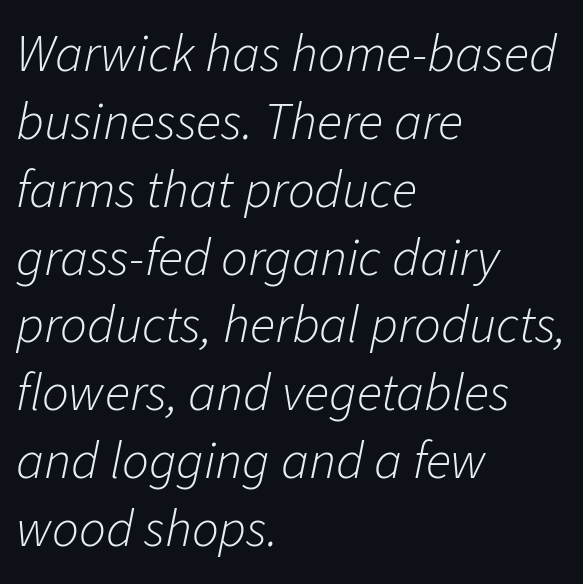
The image shows 53 px light type, italic (leaning right); set left-aligned, normal line spacing (1.28x), normal letter spacing, not underlined; low stroke contrast and a medium x-height.
